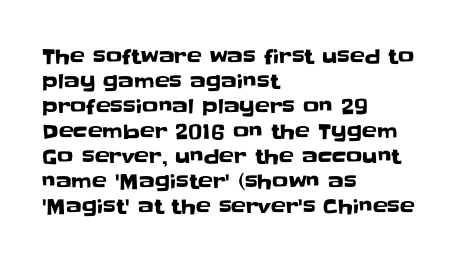
{"italic": "no", "underline": "no", "align": "left", "line_spacing": "normal", "line_spacing_ratio": 1.25, "letter_spacing": "normal", "letter_spacing_em": 0.0, "glyph_px": 20}
